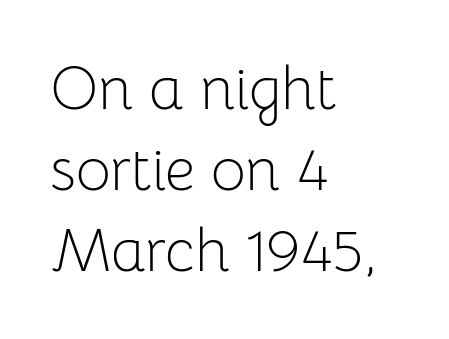
The image shows 60 px light sans-serif type, upright; set left-aligned, normal line spacing (1.35x), normal letter spacing, not underlined; low stroke contrast and a medium x-height.
